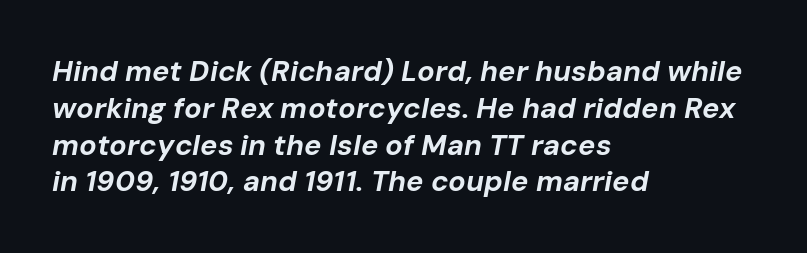
Q: Is the text bold? A: Yes.
Q: Is the text italic (slanted)? A: Yes, it leans right by about 10 degrees.
Q: Is the text underlined? A: No.
Q: How is the paragraph aligned? A: Left-aligned.
Q: Is the spacing between letters normal or unusually wide? A: Normal.
Q: Is the spacing between lines tight, normal or loose? A: Normal.
Q: Width (condensed, normal, or wide)? A: Normal.
Q: Stroke contrast? A: Low.
Q: x-height? A: Medium.
Q: Monospaced? A: No.
